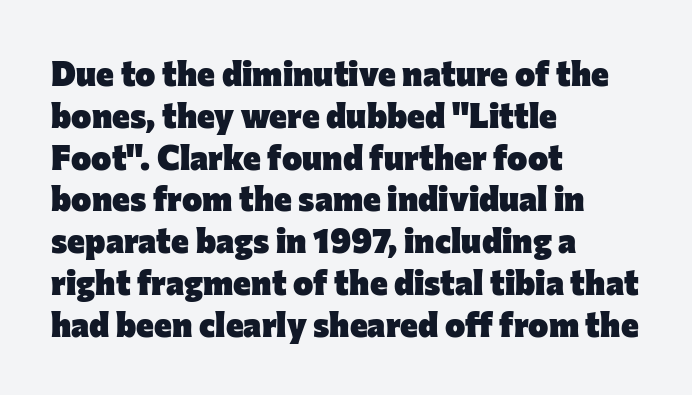
Does the copy run flush right? No — it runs flush left. Pretty heavy lettering here — definitely bold. Note: no serifs on the glyphs. Every stem runs plumb, perpendicular to the baseline. The rendering uses natural spacing where letterforms have individual widths.
